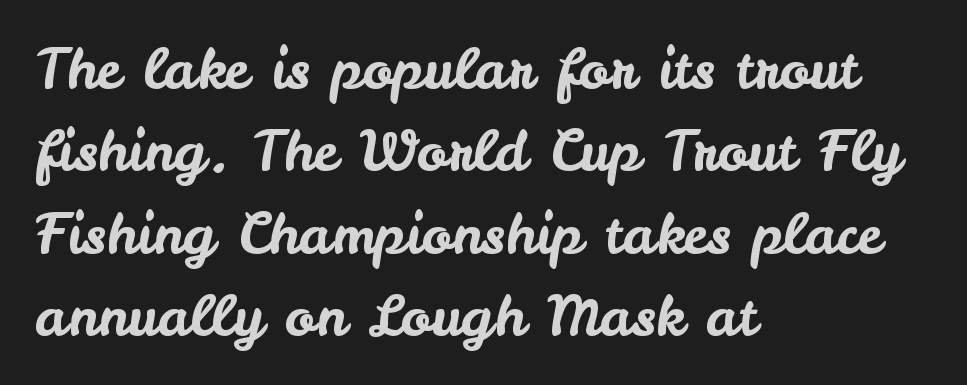
Character widths vary here, with narrow letters taking less room than wide ones. If you measured baseline to baseline, you'd find a middling distance. Horizontal alignment here is leftward, the default for most running prose.
